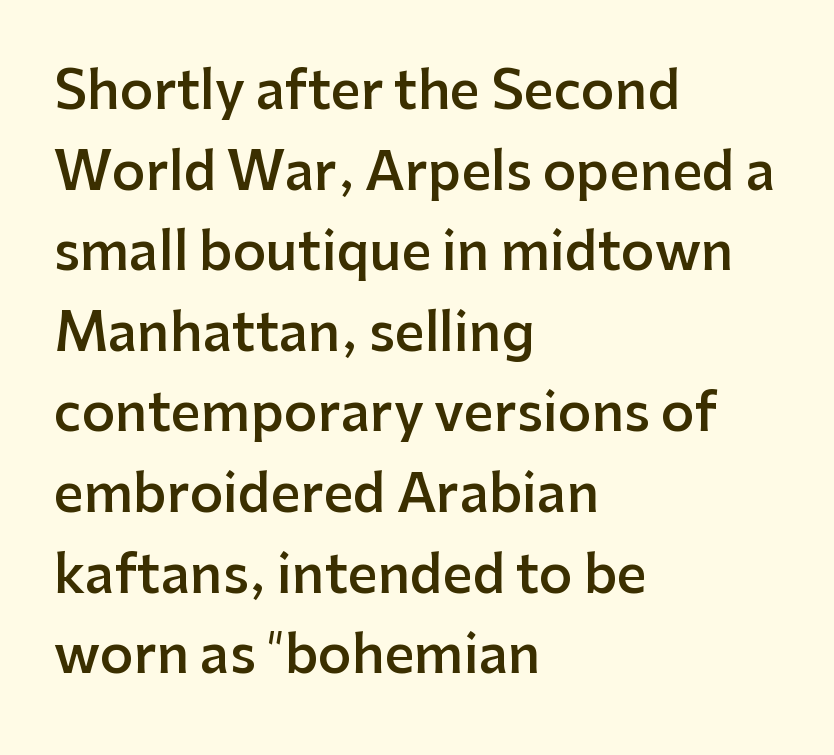
Is this a fixed-width face? No — the glyphs have proportional, varying widths. These lines were composed using upright roman letters. Is the type bold? Partly — it's a semibold, heavier than regular but not fully bold. You can tell from the bare stems that sans-serif type was used. Where is the straight margin? On the left. Nothing unusual about the tracking: characters are spaced as the font intends.
